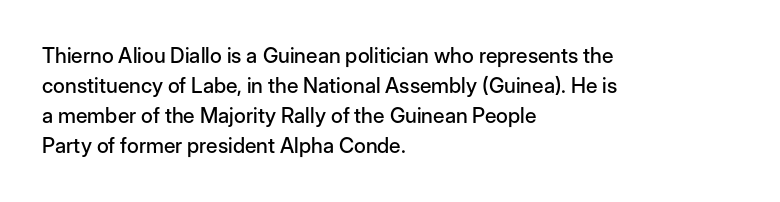
{"italic": "no", "underline": "no", "align": "left", "line_spacing": "normal", "line_spacing_ratio": 1.43, "letter_spacing": "normal", "letter_spacing_em": 0.0, "glyph_px": 21}
